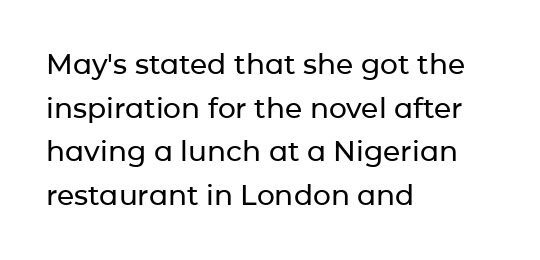
{"serif": "no", "italic": "no", "width": "normal", "stroke_contrast": "low", "x_height": "medium", "monospaced": "no", "underline": "no", "align": "left", "line_spacing": "normal", "line_spacing_ratio": 1.56, "letter_spacing": "normal", "letter_spacing_em": 0.0, "glyph_px": 28}
